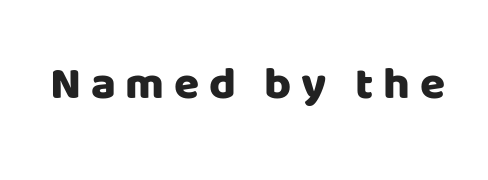
The image shows 46 px sans-serif type, upright; set unusually wide letter spacing (+0.21 em), not underlined; low stroke contrast and a large x-height.
